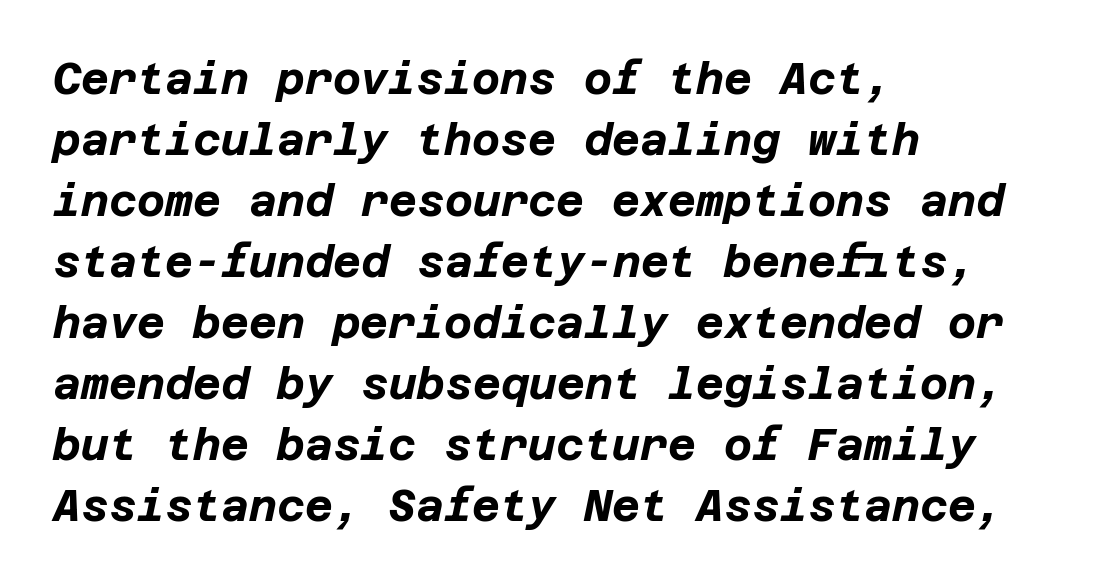
The image shows 43 px bold type, italic (leaning right); set left-aligned, normal line spacing (1.42x), normal letter spacing, not underlined; low stroke contrast and a large x-height.
